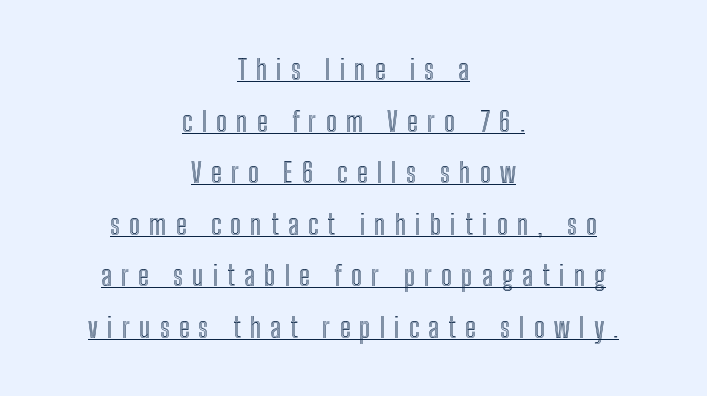
The image shows 28 px condensed type, upright; set centered, line spacing 1.84x, unusually wide letter spacing (+0.33 em), underlined; a medium x-height.
